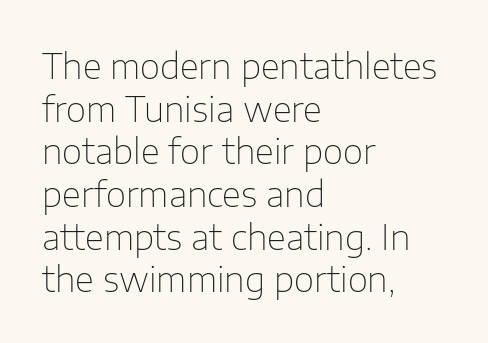
{"serif": "no", "italic": "no", "bold": "no", "weight": "thin", "width": "normal", "stroke_contrast": "low", "x_height": "medium", "monospaced": "no", "underline": "no", "align": "left", "line_spacing_ratio": 1.22, "letter_spacing": "normal", "letter_spacing_em": 0.0, "glyph_px": 35}
